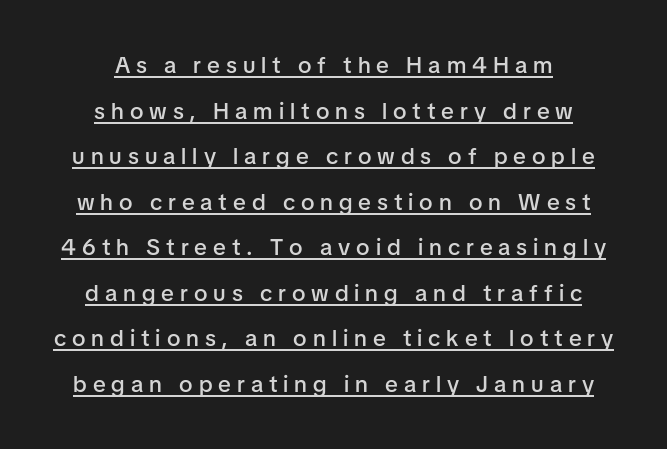
{"italic": "no", "bold": "semi", "underline": "yes", "align": "center", "line_spacing": "loose", "line_spacing_ratio": 1.98, "letter_spacing": "wide", "letter_spacing_em": 0.26, "glyph_px": 23}
